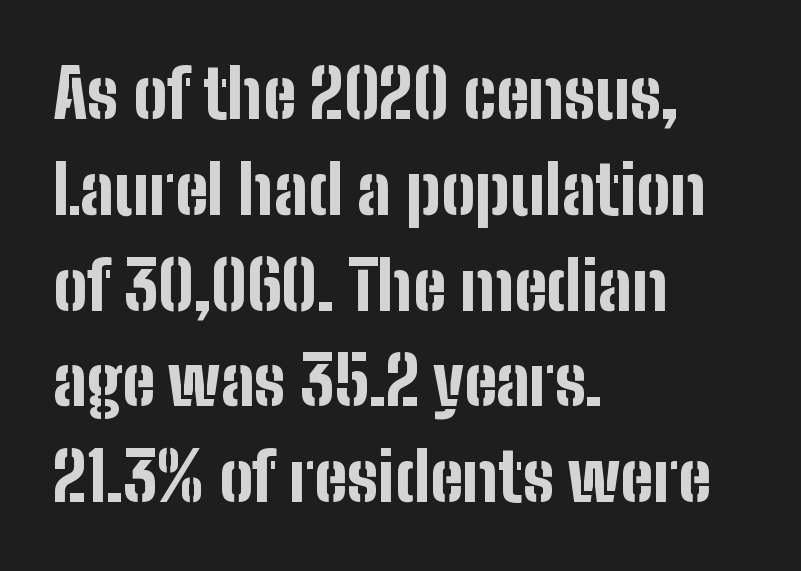
The font's upright variant was chosen for this text. Font category for this specimen: sans-serif. Underlining? Definitely not there. Visually the block forms a straight wall on the left and a jagged coastline on the right. If you measured baseline to baseline, you'd find a middling distance.
